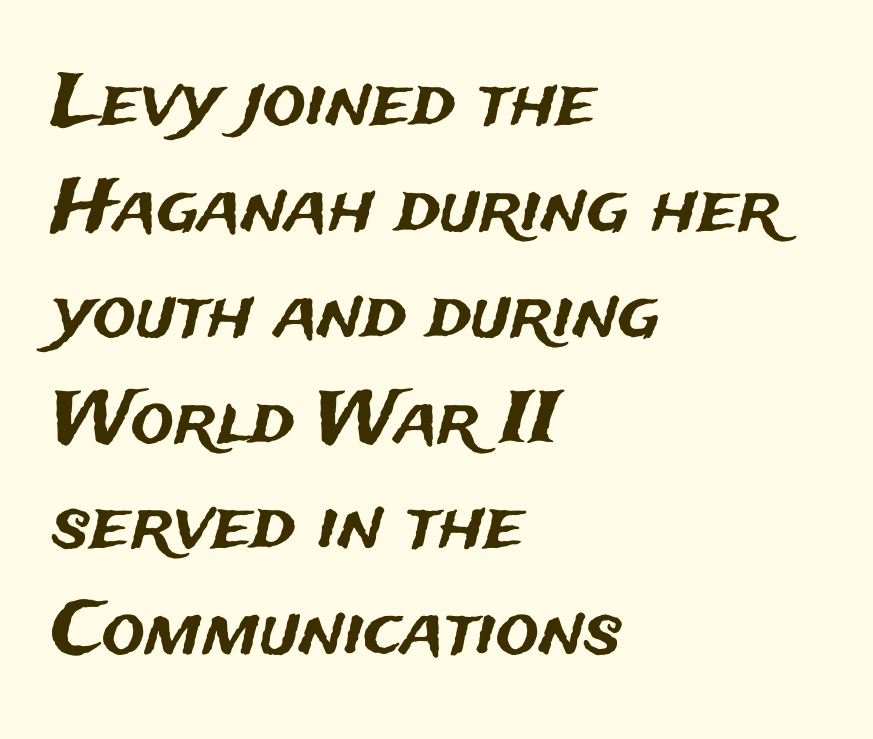
The image shows 72 px sans-serif type; set left-aligned, normal line spacing (1.47x), normal letter spacing, not underlined; medium stroke contrast and a medium x-height.
